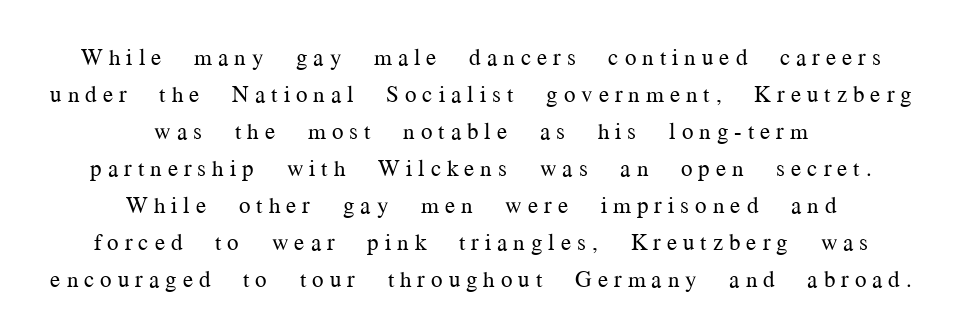
Type without underlining. One glance says typical: line gaps are just what's usual. The face used here is rendered with a markedly widened letterfit. The font sits on the lighter half of the weight spectrum, regular included. The paragraph shown floats in the horizontal middle.
